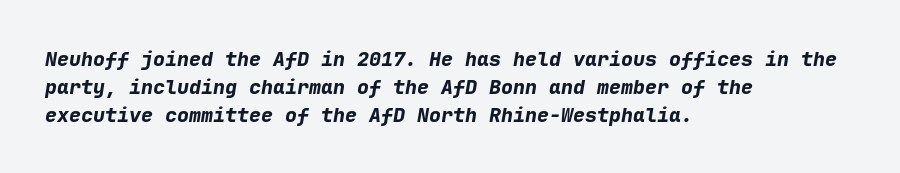
The image shows 20 px bold type, italic (leaning right); set left-aligned, normal line spacing (1.4x), normal letter spacing, not underlined.
